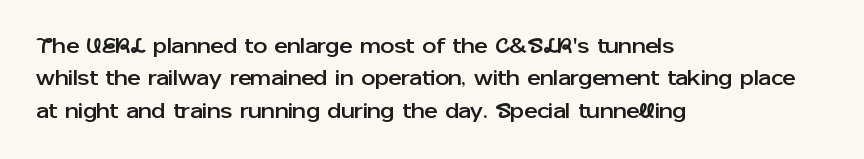
{"italic": "no", "underline": "no", "align": "left", "line_spacing": "normal", "line_spacing_ratio": 1.47, "letter_spacing": "normal", "letter_spacing_em": 0.0, "glyph_px": 22}
